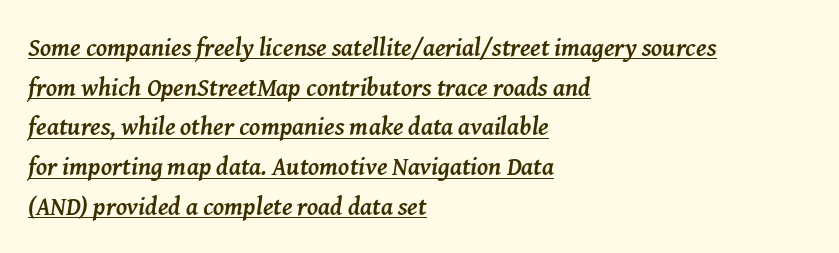
{"italic": "yes", "lean": "right", "slant_degrees": 8, "bold": "yes", "underline": "yes", "align": "left", "line_spacing": "normal", "line_spacing_ratio": 1.59, "letter_spacing": "normal", "letter_spacing_em": 0.0, "glyph_px": 25}
